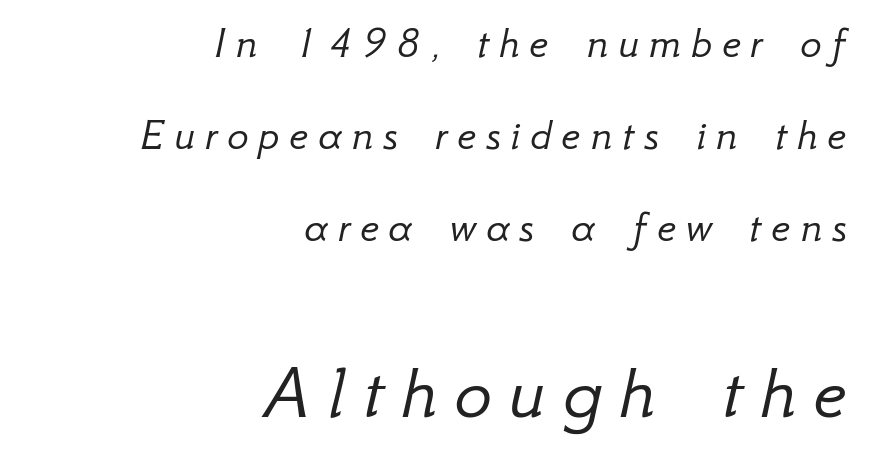
This block would shrink considerably if given ordinary leading; it's expanded now. The compositor pushed each line to the right boundary. Here the second block reads like a headline and the first like body copy. The passage shown is not underscored anywhere. Slant detected: the letters are inclined.
